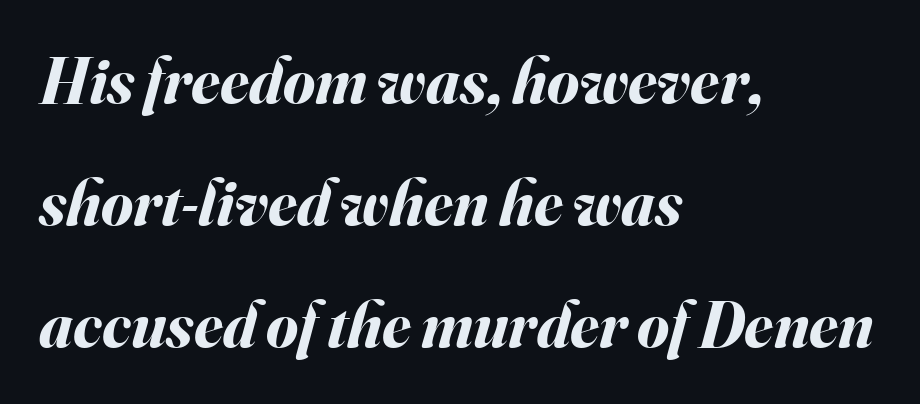
A full-strength bold gives these letters their thick strokes. The letters are slanted; this is an italic face. Letters rest on an invisible, unmarked baseline. Layout note: lines flush left.
